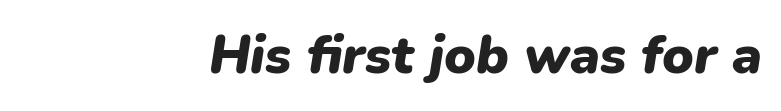
Q: Is the text bold? A: Yes.
Q: Is the text italic (slanted)? A: Yes, it leans right by about 9 degrees.
Q: Is the text underlined? A: No.
Q: How is the paragraph aligned? A: Right-aligned.
Q: Is the spacing between letters normal or unusually wide? A: Normal.
Q: Width (condensed, normal, or wide)? A: Normal.
Q: Stroke contrast? A: Low.
Q: x-height? A: Medium.
Q: Monospaced? A: No.
